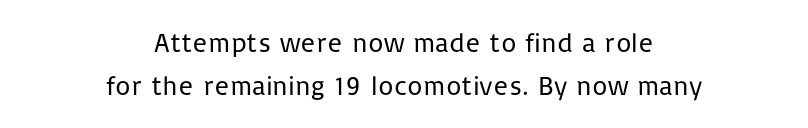
The image shows 27 px text type, upright; set centered, normal line spacing (1.59x), normal letter spacing, not underlined.
